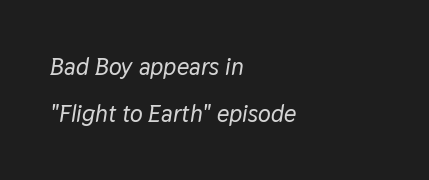
The image shows 24 px text type, italic (leaning right); set left-aligned, loose line spacing (1.95x), normal letter spacing, not underlined.
